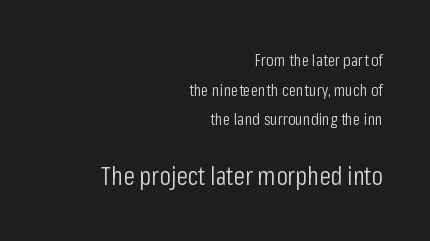
No word sits above an underline. The letters in the lower block stand taller than those in the block above. The passage shown has conventional tracking throughout. A light-to-regular cut is what we see here. A typesetter would mark this as roman, not italic.
